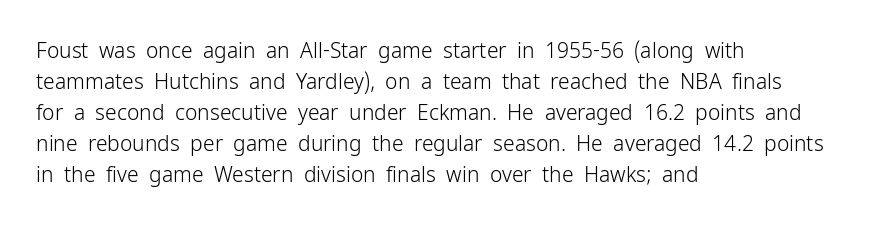
Q: Is the text bold? A: No.
Q: Is the text italic (slanted)? A: No, it is upright.
Q: Is the text underlined? A: No.
Q: How is the paragraph aligned? A: Left-aligned.
Q: Is the spacing between letters normal or unusually wide? A: Normal.
Q: Is the spacing between lines tight, normal or loose? A: Normal.
